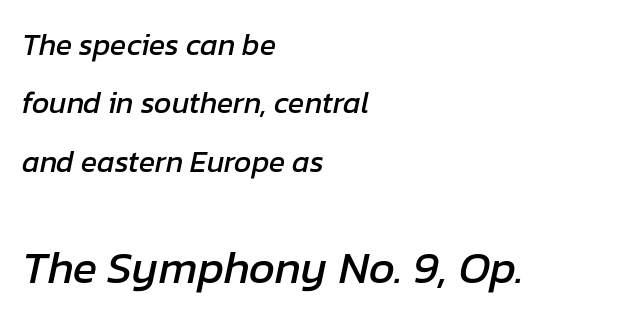
{"italic": "yes", "lean": "right", "slant_degrees": 12, "width": "normal", "stroke_contrast": "low", "x_height": "medium", "monospaced": "no", "underline": "no", "align": "left", "line_spacing": "loose", "line_spacing_ratio": 1.95, "letter_spacing": "normal", "letter_spacing_em": 0.0, "larger_block": "second", "size_ratio": 1.5, "glyph_px": 45}
